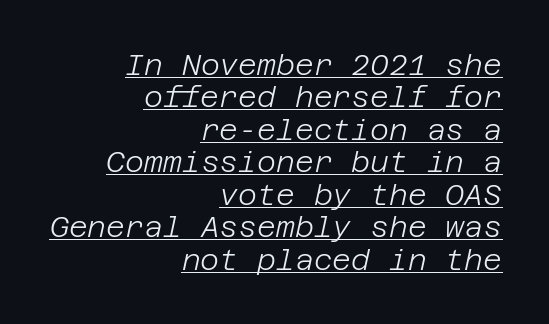
The image shows 29 px light type, italic (leaning right); set right-aligned, tight line spacing (1.12x), normal letter spacing, underlined; low stroke contrast and a large x-height.
